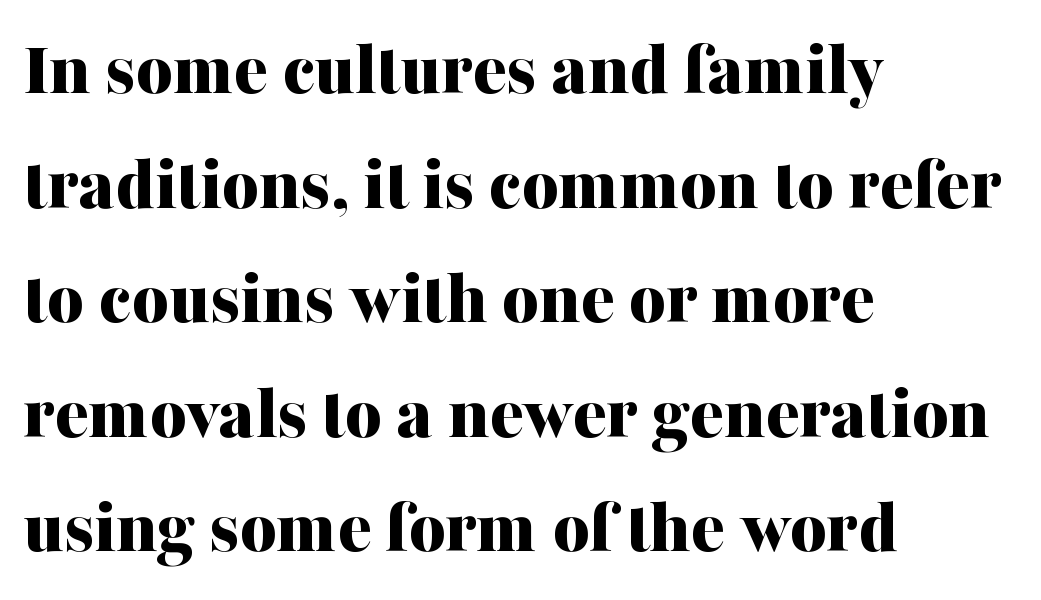
The image shows 79 px bold serif type, upright; set left-aligned, normal line spacing (1.45x), normal letter spacing, not underlined; medium stroke contrast and a medium x-height.
